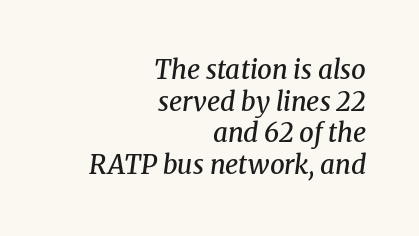
Q: Is the text bold? A: Semi-bold.
Q: Is the text italic (slanted)? A: Yes, it leans right by about 8 degrees.
Q: Is the text underlined? A: No.
Q: How is the paragraph aligned? A: Right-aligned.
Q: Is the spacing between letters normal or unusually wide? A: Normal.
